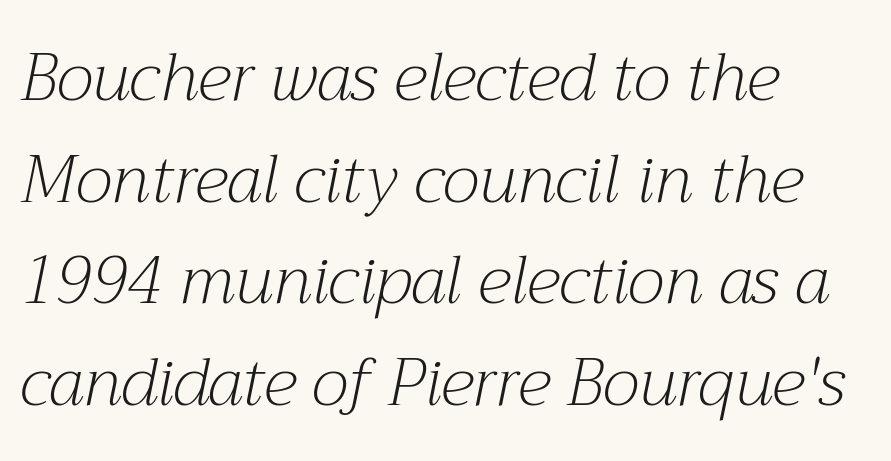
{"serif": "yes", "italic": "yes", "lean": "right", "slant_degrees": 12, "bold": "no", "weight": "light", "width": "normal", "stroke_contrast": "medium", "x_height": "medium", "monospaced": "no", "underline": "no", "align": "left", "line_spacing": "normal", "line_spacing_ratio": 1.54, "letter_spacing": "normal", "letter_spacing_em": 0.0, "glyph_px": 66}
